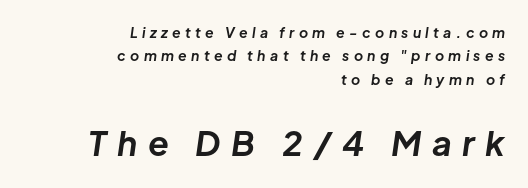
Q: Is the text bold? A: Yes.
Q: Is the text italic (slanted)? A: Yes, it leans right by about 8 degrees.
Q: Is the text underlined? A: No.
Q: How is the paragraph aligned? A: Right-aligned.
Q: Is the spacing between letters normal or unusually wide? A: Unusually wide.
Q: Is the spacing between lines tight, normal or loose? A: Normal.
Q: Which block of text is set in a larger size, the first (top) or the second (bottom)? A: The second (bottom) one.
Q: Width (condensed, normal, or wide)? A: Normal.
Q: Stroke contrast? A: Low.
Q: x-height? A: Medium.
Q: Monospaced? A: No.
